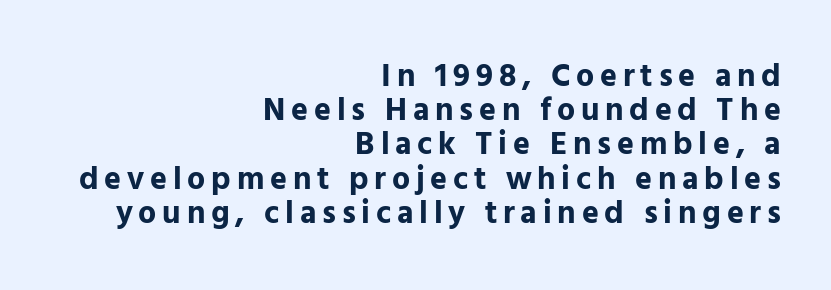
Observe the absence of serifs on each vertical stroke in this sample. Weight: bold. Italic? Not at all — the glyphs are vertical. The passage shown is not underscored anywhere. Does the leading feel generous? Not at all — it's pinched.
